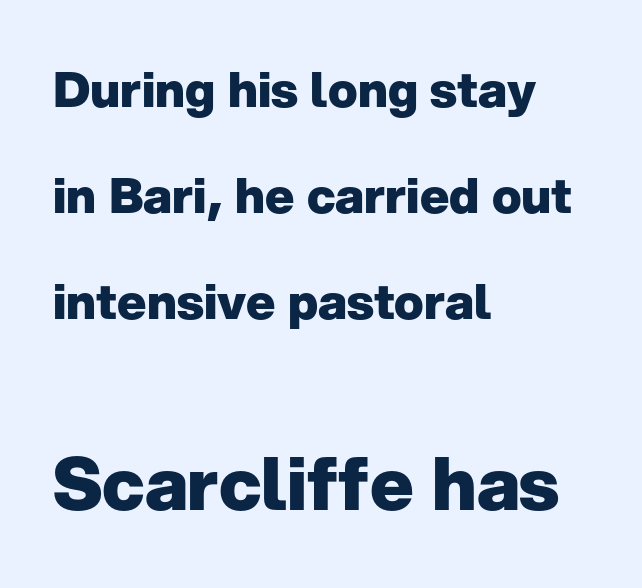
{"serif": "no", "italic": "no", "bold": "yes", "weight": "heavy", "width": "normal", "stroke_contrast": "low", "x_height": "medium", "monospaced": "no", "underline": "no", "align": "left", "line_spacing": "loose", "line_spacing_ratio": 2.16, "letter_spacing": "normal", "letter_spacing_em": 0.0, "larger_block": "second", "size_ratio": 1.49, "glyph_px": 73}
